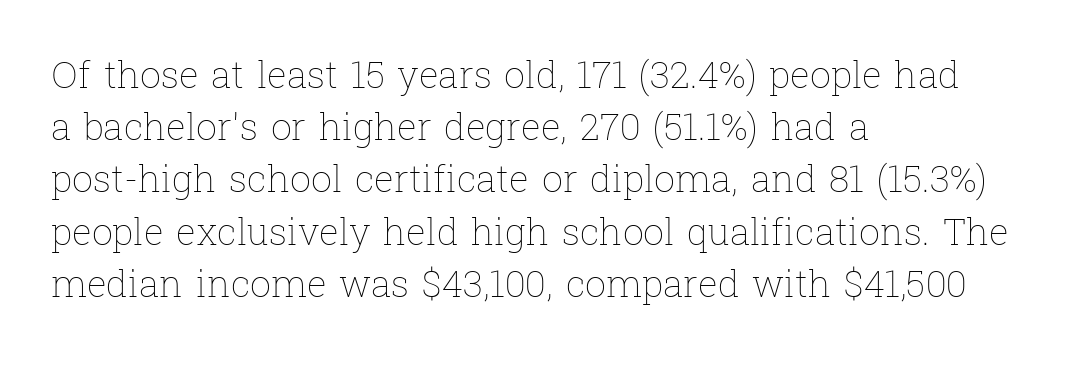
{"italic": "no", "bold": "no", "weight": "thin", "width": "normal", "stroke_contrast": "low", "x_height": "medium", "monospaced": "no", "underline": "no", "align": "left", "line_spacing": "normal", "line_spacing_ratio": 1.41, "letter_spacing": "normal", "letter_spacing_em": 0.0, "glyph_px": 37}
